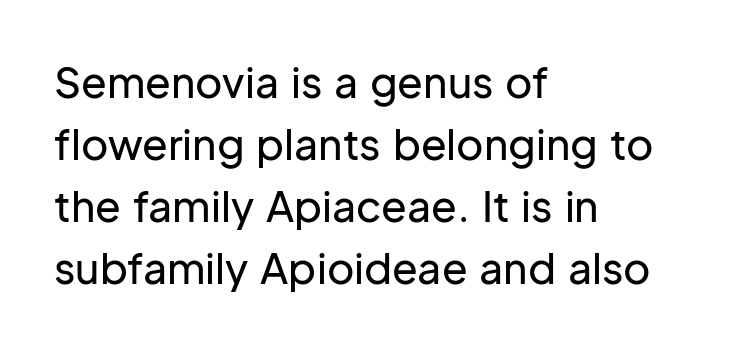
{"serif": "no", "italic": "no", "width": "normal", "stroke_contrast": "low", "x_height": "medium", "monospaced": "no", "underline": "no", "align": "left", "line_spacing": "normal", "line_spacing_ratio": 1.48, "letter_spacing": "normal", "letter_spacing_em": 0.0, "glyph_px": 42}
